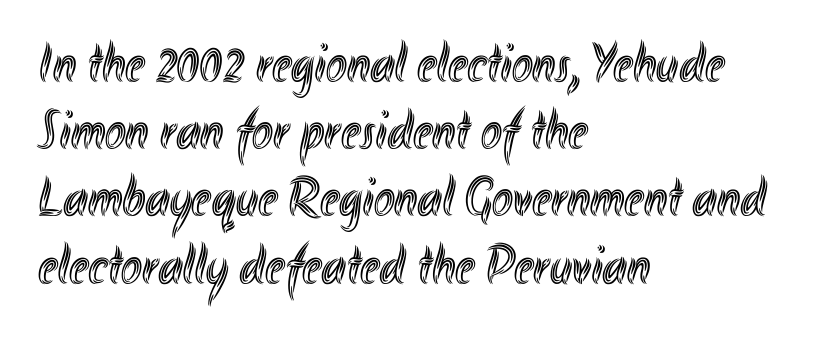
Rule under the text: the space is simply empty. Nothing unusual about the tracking: characters are spaced as the font intends. Horizontally, the lines are justified to the leading edge only. Think of a printed novel: that variable character pitch is what you see here.
